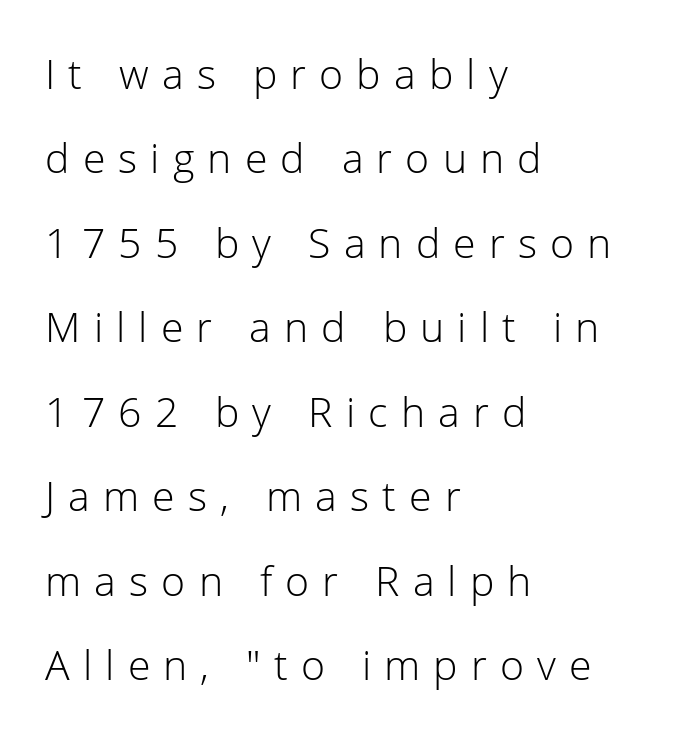
Do the characters align in a grid? No, the font is proportional. The leading is generous, giving the passage an open texture. The words here are not underlined. Compared with a centered layout, this one pins lines to the left instead. Loose tracking; the words dissolve into strings of separated letters.
